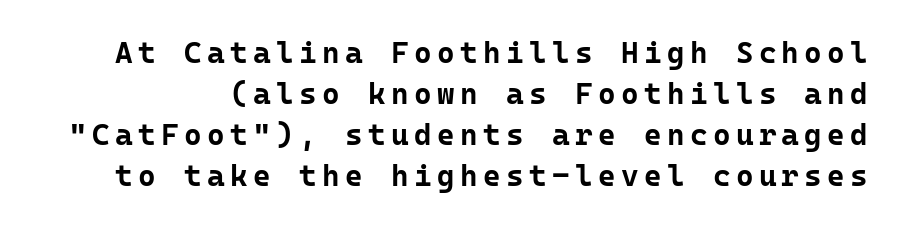
The strip under each line holds only bare page. Monospaced: the letters line up in strict vertical columns. Ascenders rise straight up at ninety degrees. Heft: maximum for text — a bold. Grotesque or geometric, the face here clearly has no serifs.
